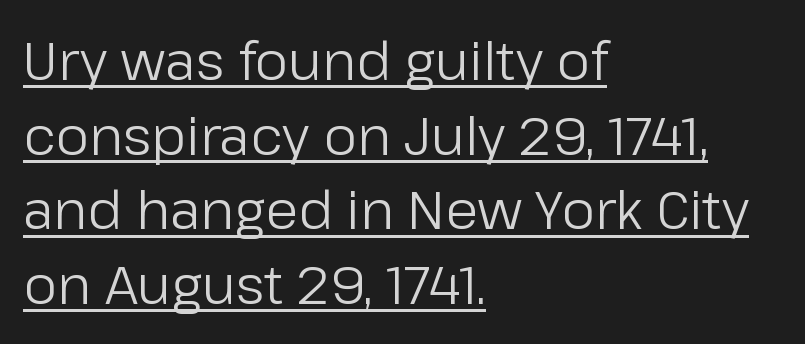
The image shows 53 px regular-weight sans-serif type, upright; set left-aligned, normal line spacing (1.41x), normal letter spacing, underlined; low stroke contrast and a medium x-height.
